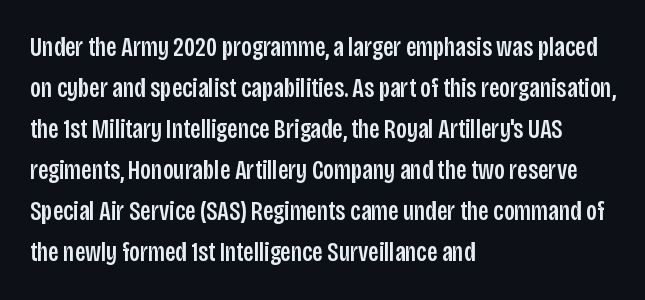
The image shows 27 px text type, upright; set left-aligned, normal line spacing (1.52x), normal letter spacing, not underlined.
